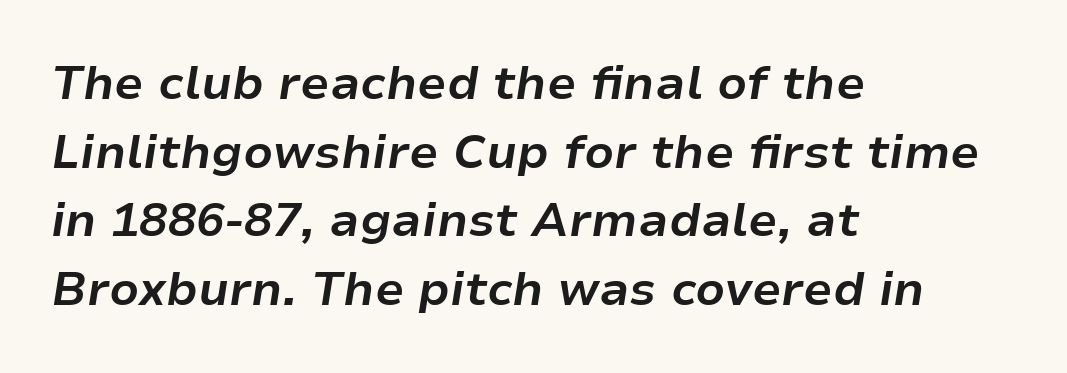
The image shows 47 px bold type, italic (leaning right); set left-aligned, normal line spacing (1.46x), normal letter spacing, not underlined; low stroke contrast and a medium x-height.
